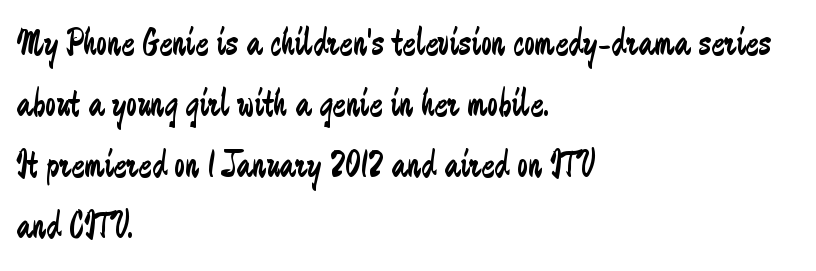
Q: Is the text bold? A: No.
Q: Is the text italic (slanted)? A: Yes.
Q: Is the typeface a serif or a sans-serif typeface? A: Sans-serif.
Q: Is the text underlined? A: No.
Q: How is the paragraph aligned? A: Left-aligned.
Q: Is the spacing between letters normal or unusually wide? A: Normal.
Q: Is the spacing between lines tight, normal or loose? A: Normal.
Q: Width (condensed, normal, or wide)? A: Condensed.
Q: Stroke contrast? A: Low.
Q: x-height? A: Small.
Q: Monospaced? A: No.
